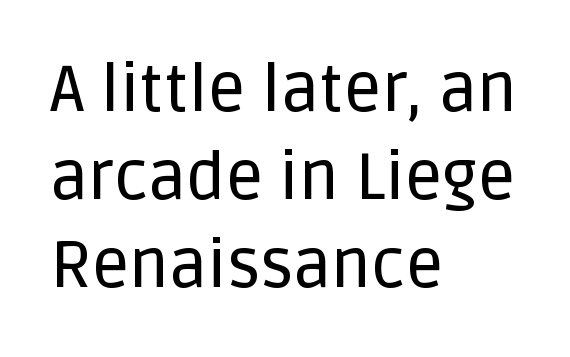
Q: Is the text italic (slanted)? A: No, it is upright.
Q: Is the typeface a serif or a sans-serif typeface? A: Sans-serif.
Q: Is the text underlined? A: No.
Q: How is the paragraph aligned? A: Left-aligned.
Q: Is the spacing between letters normal or unusually wide? A: Normal.
Q: Is the spacing between lines tight, normal or loose? A: Normal.
Q: Width (condensed, normal, or wide)? A: Normal.
Q: Stroke contrast? A: Low.
Q: x-height? A: Large.
Q: Monospaced? A: No.
